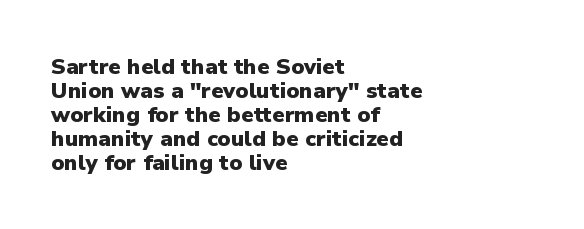
Spacing between characters is what you'd get straight out of the box. Heavy, bold letterforms. Honestly, there is no underline to notice here at all. Alignment: flush left. Ordinary non-slanted type is in use. If you measured baseline to baseline, you'd find a short distance.
